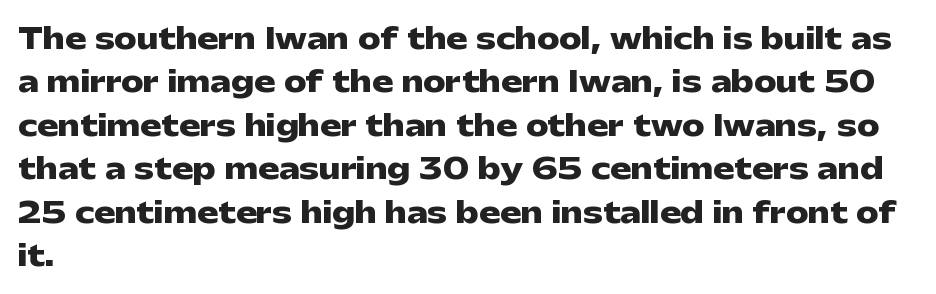
The image shows 28 px heavy, wide sans-serif type, upright; set left-aligned, normal line spacing (1.55x), normal letter spacing, not underlined; low stroke contrast and a medium x-height.
